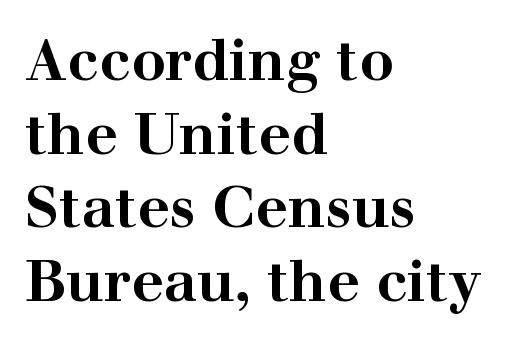
The rendering uses natural spacing where letterforms have individual widths. The letters are bold, with thick, heavy strokes. Only glyphs here, with clear space below each row. Regarding serifs, this sample has them. The block of text has a typical density, with ordinary space between rows. This is roman type, the default non-slanted kind.
